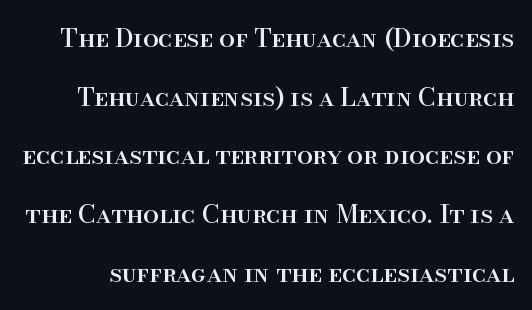
The image shows 25 px text type, upright; set loose line spacing (2.35x), normal letter spacing, not underlined.
